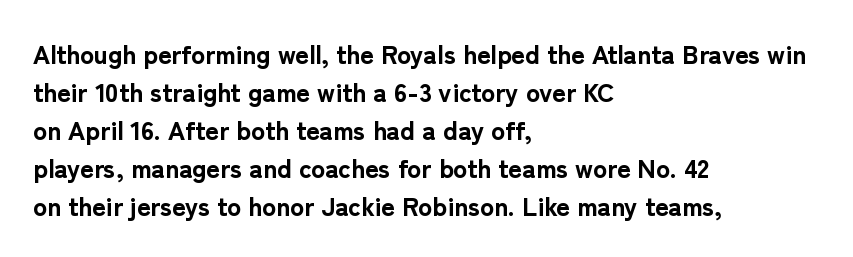
Horizontal alignment here is leftward, the default for most running prose. Nothing unusual about the tracking: characters are spaced as the font intends. Students, observe: this is what conventionally led text looks like. Does the lettering tilt? It doesn't — this is upright.
